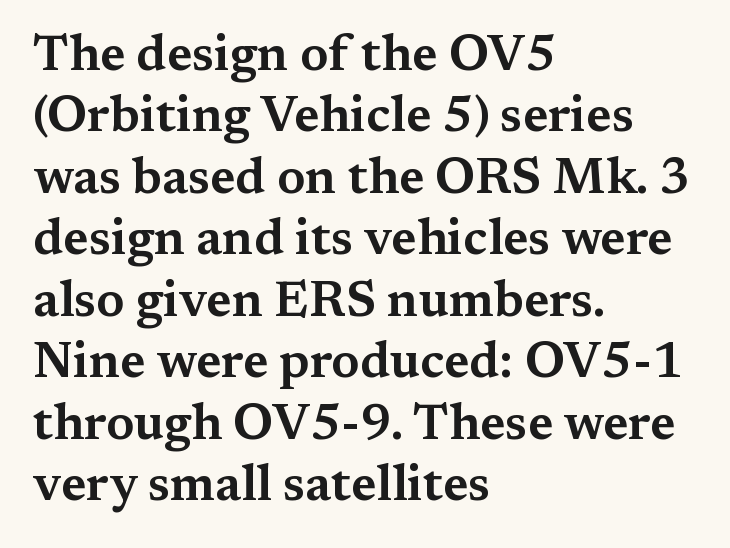
The image shows 50 px wide serif type, upright; set left-aligned, line spacing 1.23x, normal letter spacing, not underlined; medium stroke contrast and a medium x-height.
